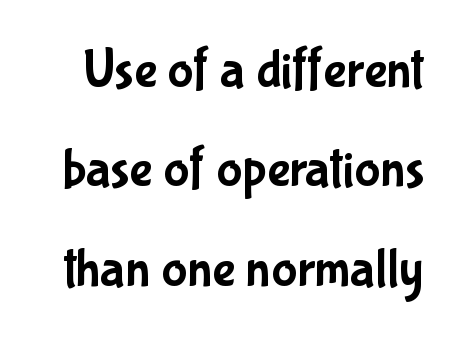
Tracking here is standard; glyphs follow each other at the usual distance. I'd call this a sans setting — the letters go barefoot. Style check: upright. Think of a printed novel: that variable character pitch is what you see here.
